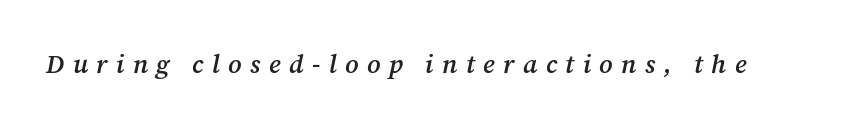
{"italic": "yes", "lean": "right", "slant_degrees": 12, "bold": "semi", "underline": "no", "letter_spacing": "wide", "letter_spacing_em": 0.32, "glyph_px": 26}
